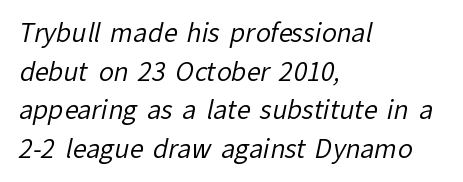
{"bold": "no", "underline": "no", "align": "left", "line_spacing": "normal", "line_spacing_ratio": 1.55, "letter_spacing": "normal", "letter_spacing_em": 0.0, "glyph_px": 25}
